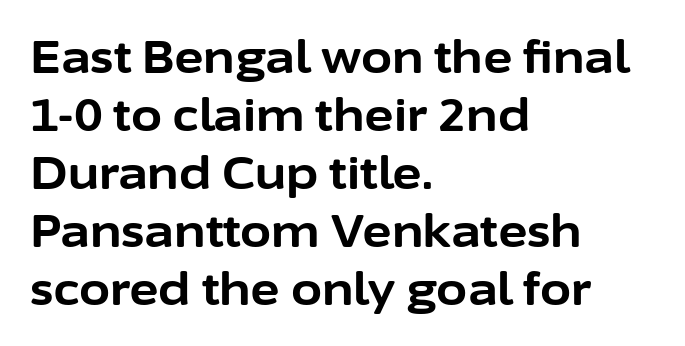
A roman cut, with each character standing at attention. These lines are composed in type without serifs. How are the letters spaced? Ordinarily, with no added tracking. A bare baseline throughout the passage. One-word summary of the alignment: left.
